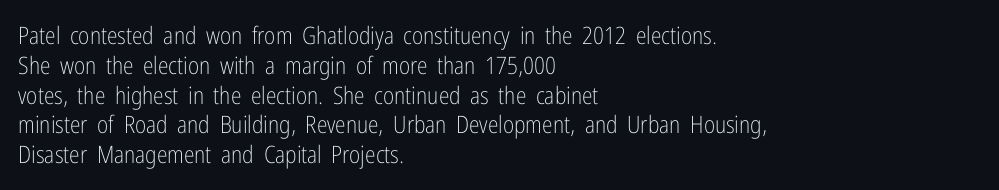
Q: Is the text bold? A: No.
Q: Is the text italic (slanted)? A: No, it is upright.
Q: Is the text underlined? A: No.
Q: How is the paragraph aligned? A: Left-aligned.
Q: Is the spacing between letters normal or unusually wide? A: Normal.
